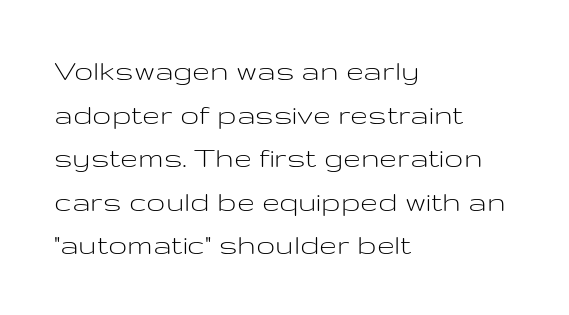
The image shows 32 px light, wide sans-serif type, upright; set left-aligned, normal line spacing (1.36x), normal letter spacing, not underlined; low stroke contrast and a medium x-height.
